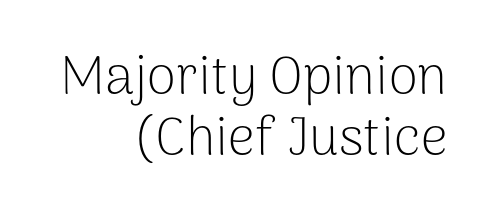
{"serif": "no", "italic": "no", "bold": "no", "weight": "light", "width": "normal", "stroke_contrast": "low", "x_height": "medium", "monospaced": "no", "underline": "no", "align": "right", "line_spacing_ratio": 1.16, "letter_spacing": "normal", "letter_spacing_em": 0.0, "glyph_px": 53}
